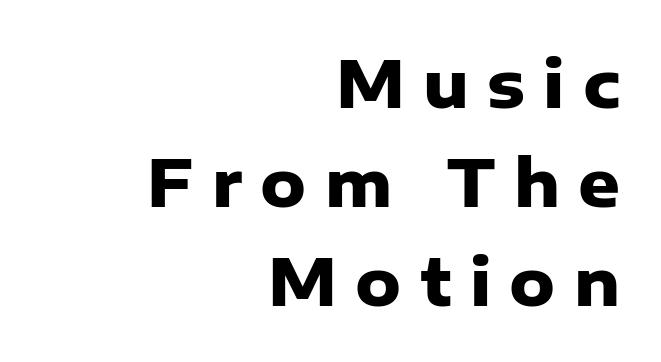
{"serif": "no", "italic": "no", "bold": "yes", "weight": "heavy", "width": "normal", "stroke_contrast": "low", "x_height": "medium", "monospaced": "no", "underline": "no", "align": "right", "line_spacing": "normal", "line_spacing_ratio": 1.52, "letter_spacing": "wide", "letter_spacing_em": 0.28, "glyph_px": 65}
